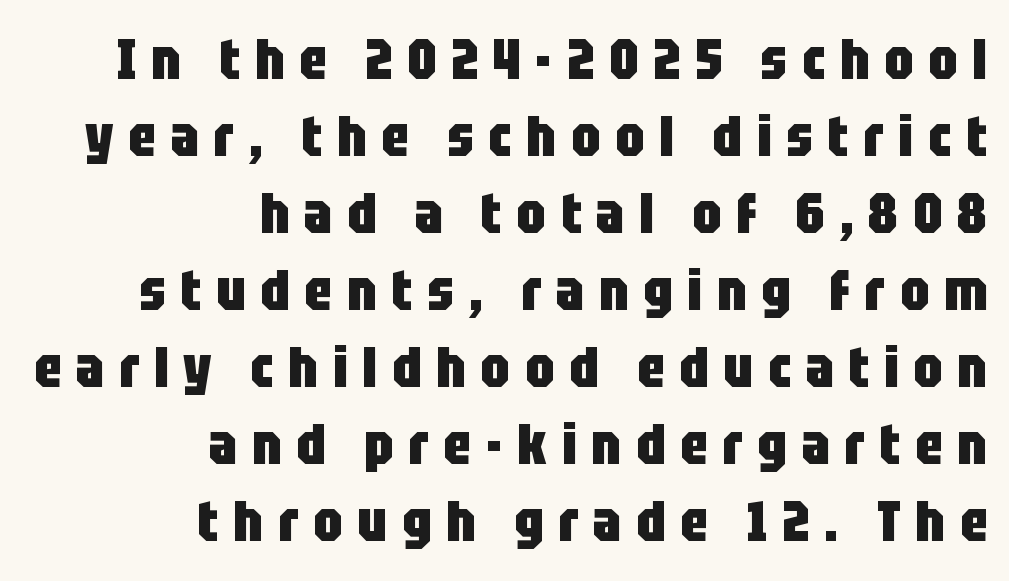
The image shows 57 px heavy, condensed sans-serif type, upright; set right-aligned, normal line spacing (1.35x), unusually wide letter spacing (+0.26 em), not underlined; low stroke contrast and a large x-height.
